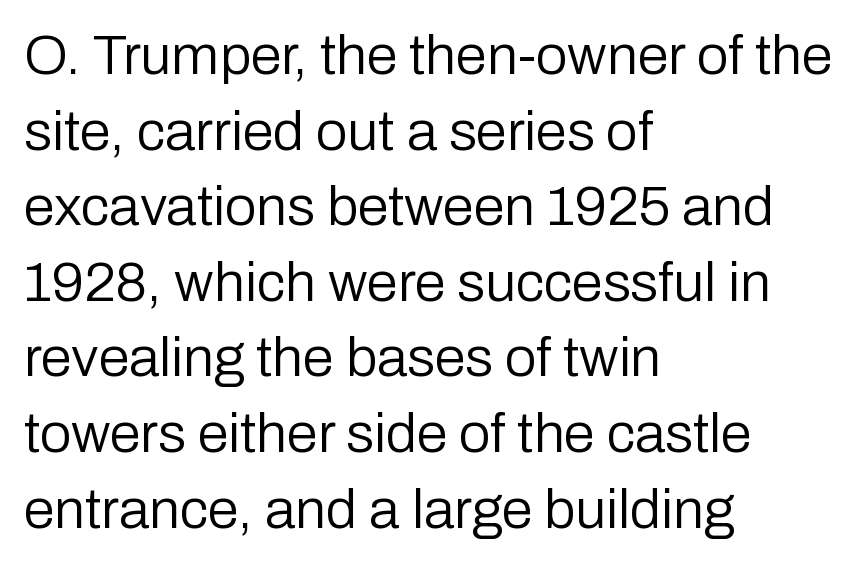
Q: Is the text bold? A: No.
Q: Is the text italic (slanted)? A: No, it is upright.
Q: Is the typeface a serif or a sans-serif typeface? A: Sans-serif.
Q: Is the text underlined? A: No.
Q: How is the paragraph aligned? A: Left-aligned.
Q: Is the spacing between letters normal or unusually wide? A: Normal.
Q: Is the spacing between lines tight, normal or loose? A: Normal.
Q: Width (condensed, normal, or wide)? A: Normal.
Q: Stroke contrast? A: Low.
Q: x-height? A: Medium.
Q: Monospaced? A: No.
